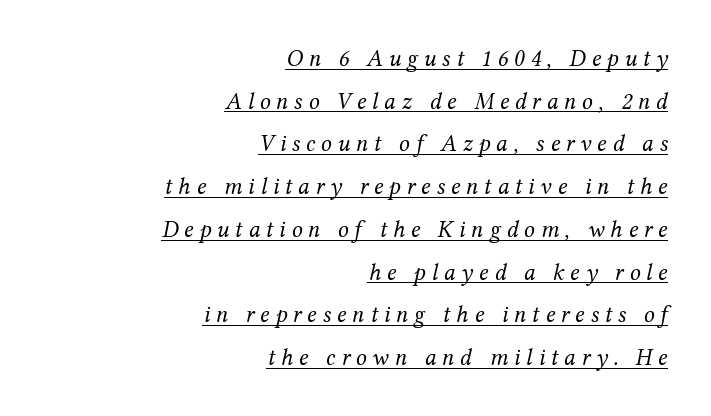
The image shows 24 px text type, italic (leaning right); set right-aligned, line spacing 1.78x, unusually wide letter spacing (+0.24 em), underlined.
